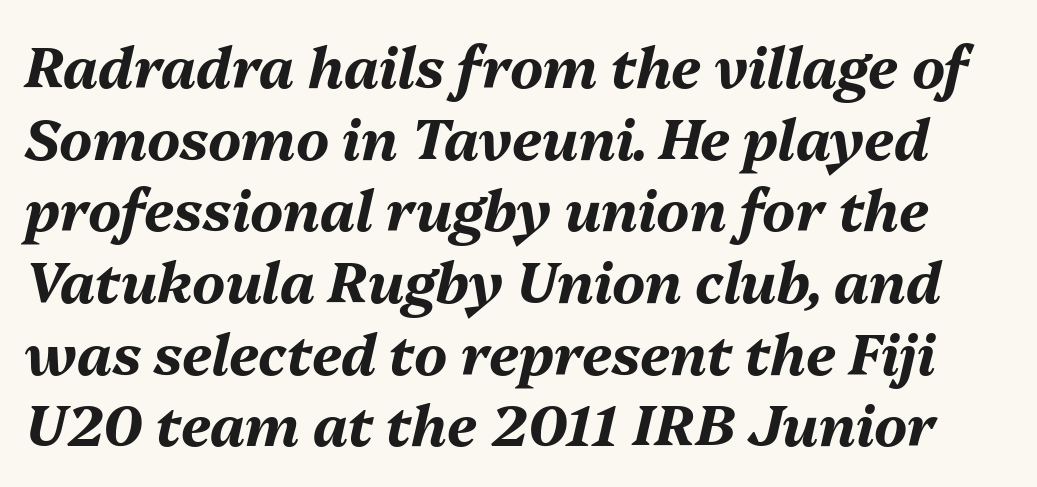
Q: Is the text bold? A: Yes.
Q: Is the text italic (slanted)? A: Yes, it leans right by about 13 degrees.
Q: Is the text underlined? A: No.
Q: Is the spacing between letters normal or unusually wide? A: Normal.
Q: Is the spacing between lines tight, normal or loose? A: Normal.
Q: Width (condensed, normal, or wide)? A: Normal.
Q: Stroke contrast? A: Medium.
Q: x-height? A: Medium.
Q: Monospaced? A: No.
